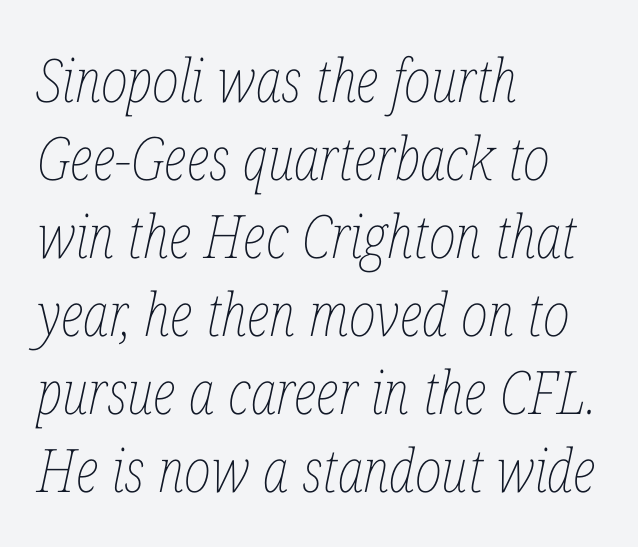
The image shows 60 px thin, condensed type, italic (leaning right); set left-aligned, normal line spacing (1.3x), normal letter spacing, not underlined; low stroke contrast and a medium x-height.
